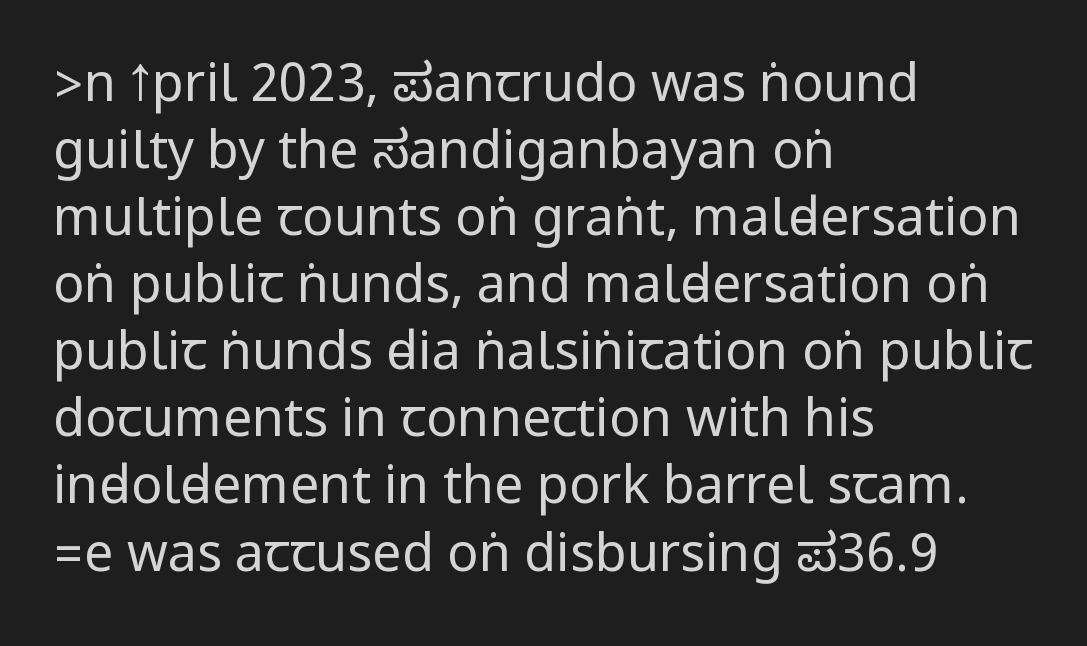
Q: Is the text bold? A: No.
Q: Is the text italic (slanted)? A: No, it is upright.
Q: Is the typeface a serif or a sans-serif typeface? A: Sans-serif.
Q: Is the text underlined? A: No.
Q: How is the paragraph aligned? A: Left-aligned.
Q: Is the spacing between letters normal or unusually wide? A: Normal.
Q: Is the spacing between lines tight, normal or loose? A: Normal.
Q: Width (condensed, normal, or wide)? A: Condensed.
Q: Stroke contrast? A: Low.
